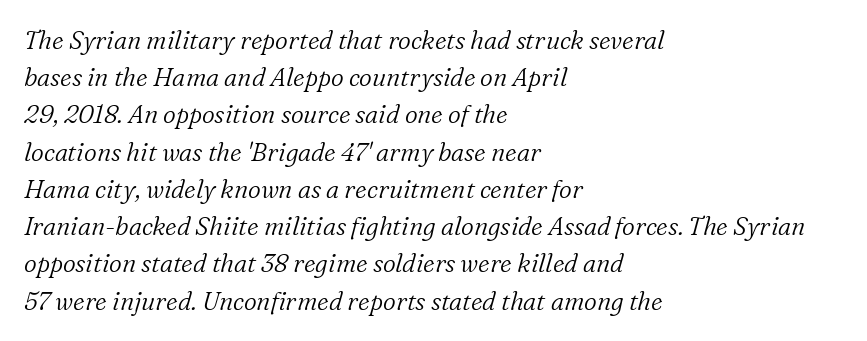
The foot of each line stays bare and open. This rendering leaves character spacing at its baseline value. Compared with a centered layout, this one pins lines to the left instead. Whoever set this chose a conventional vertical rhythm. No heavy texture on the line: the type isn't bold.
